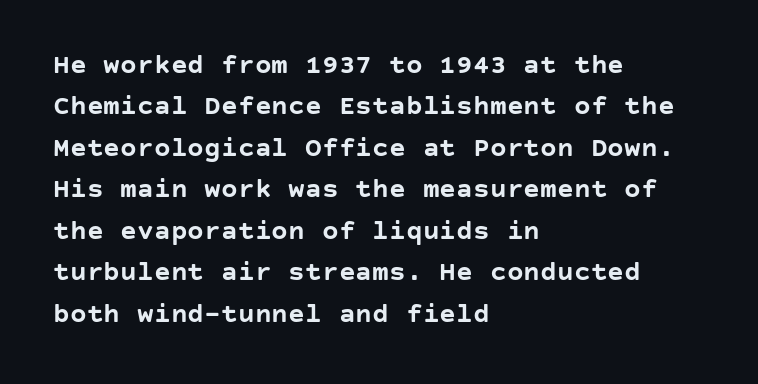
Whoever set this chose a conventional vertical rhythm. In CSS terms this would be text-align: left. The type sits square on the baseline with zero lean. Clear beneath every line of the passage.
